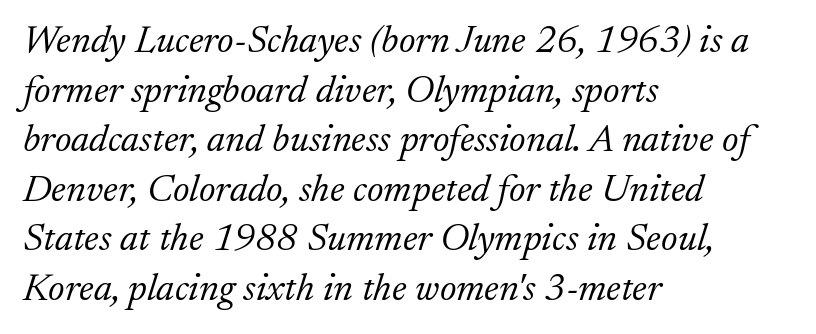
The image shows 39 px light serif type, italic (leaning right); set left-aligned, normal line spacing (1.27x), normal letter spacing, not underlined; low stroke contrast and a small x-height.
